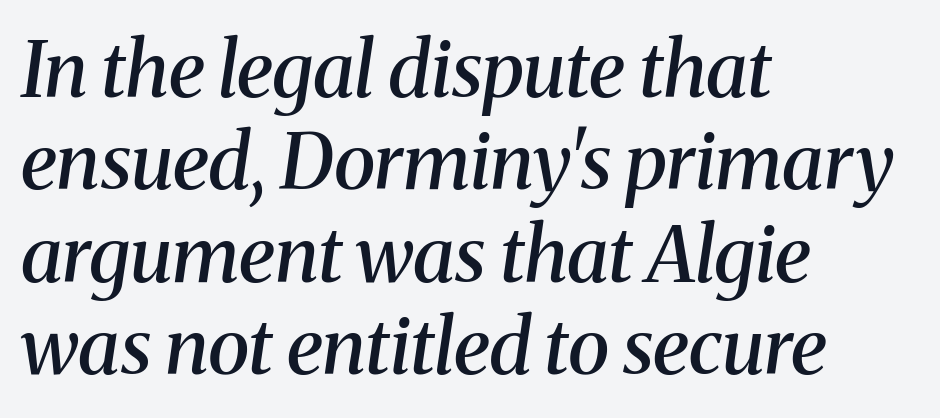
{"serif": "yes", "italic": "yes", "lean": "right", "slant_degrees": 8, "bold": "semi", "weight": "semibold", "width": "normal", "stroke_contrast": "medium", "x_height": "medium", "monospaced": "no", "underline": "no", "align": "left", "line_spacing_ratio": 1.2, "letter_spacing": "normal", "letter_spacing_em": 0.0, "glyph_px": 77}
